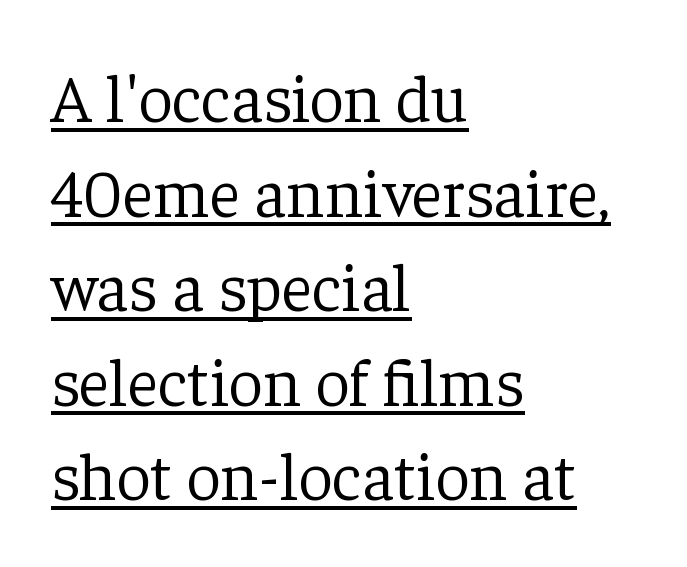
{"serif": "yes", "italic": "no", "bold": "no", "weight": "light", "width": "normal", "stroke_contrast": "low", "x_height": "medium", "monospaced": "no", "underline": "yes", "align": "left", "line_spacing": "normal", "line_spacing_ratio": 1.39, "letter_spacing": "normal", "letter_spacing_em": 0.0, "glyph_px": 68}
